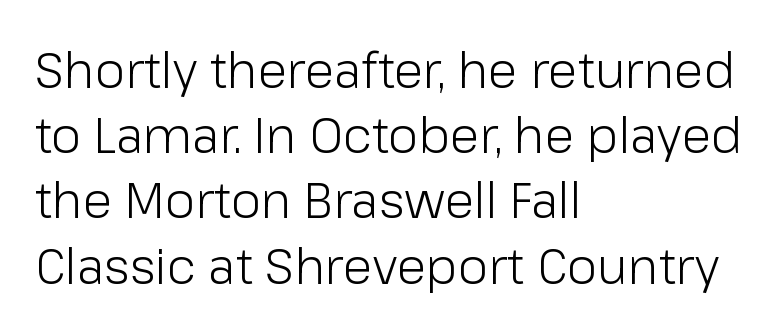
Q: Is the text bold? A: No.
Q: Is the text italic (slanted)? A: No, it is upright.
Q: Is the typeface a serif or a sans-serif typeface? A: Sans-serif.
Q: Is the text underlined? A: No.
Q: How is the paragraph aligned? A: Left-aligned.
Q: Is the spacing between letters normal or unusually wide? A: Normal.
Q: Is the spacing between lines tight, normal or loose? A: Normal.
Q: Width (condensed, normal, or wide)? A: Normal.
Q: Stroke contrast? A: Low.
Q: x-height? A: Medium.
Q: Monospaced? A: No.
